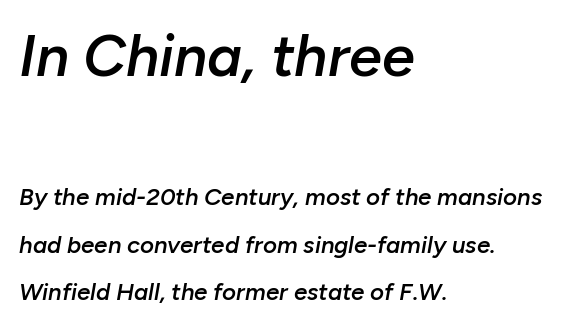
{"italic": "yes", "lean": "right", "slant_degrees": 10, "bold": "semi", "weight": "semibold", "width": "normal", "stroke_contrast": "low", "x_height": "medium", "monospaced": "no", "underline": "no", "align": "left", "line_spacing": "loose", "line_spacing_ratio": 1.97, "letter_spacing": "normal", "letter_spacing_em": 0.0, "larger_block": "first", "size_ratio": 2.46, "glyph_px": 59}
